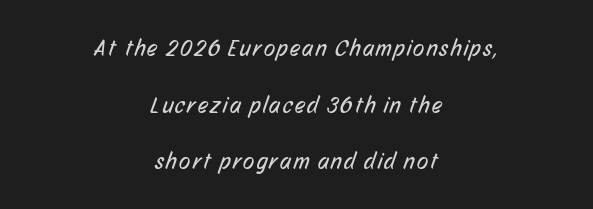
{"bold": "no", "underline": "no", "align": "center", "line_spacing": "loose", "line_spacing_ratio": 2.46, "glyph_px": 23}
